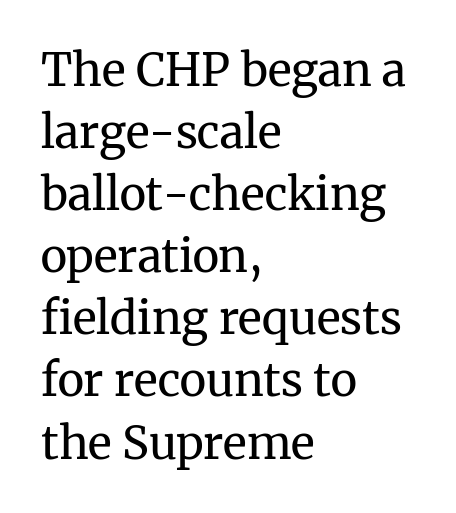
{"serif": "yes", "italic": "no", "bold": "no", "weight": "regular", "width": "normal", "stroke_contrast": "medium", "x_height": "medium", "monospaced": "no", "underline": "no", "align": "left", "line_spacing": "normal", "line_spacing_ratio": 1.38, "letter_spacing": "normal", "letter_spacing_em": 0.0, "glyph_px": 45}
